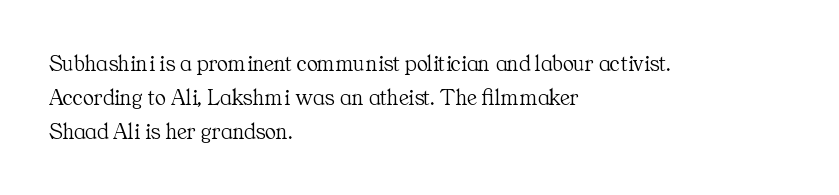
{"italic": "no", "bold": "no", "underline": "no", "align": "left", "line_spacing": "normal", "line_spacing_ratio": 1.47, "letter_spacing": "normal", "letter_spacing_em": 0.0, "glyph_px": 23}
